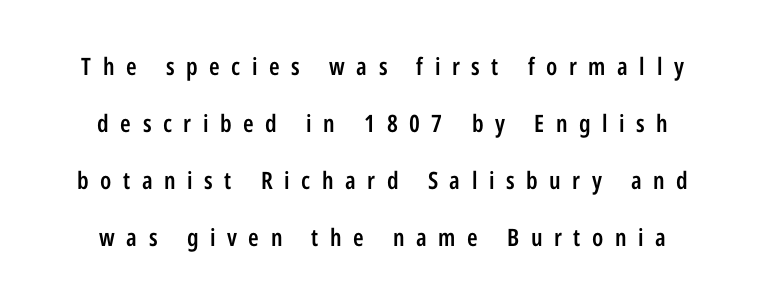
The image shows 24 px text type, upright; set loose line spacing (2.37x), unusually wide letter spacing (+0.48 em), not underlined.
